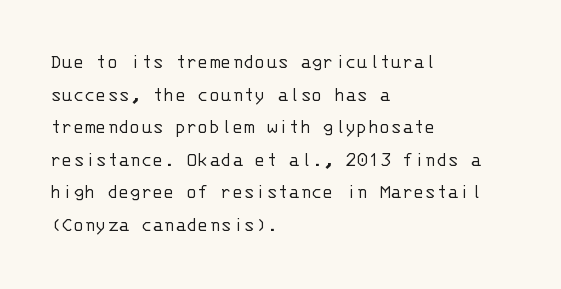
The image shows 21 px text type, upright; set left-aligned, normal line spacing (1.55x), normal letter spacing, not underlined.
